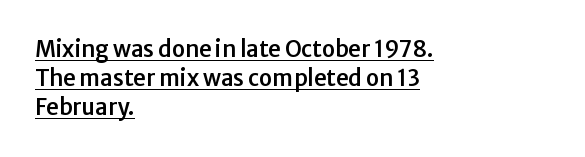
The gaps between neighbouring characters are ordinary and unremarkable. This sample carries an underscore along the baseline area. What's the leading like? Ordinary, nothing unusual. Tall strokes in this sample are plumb rather than angled. Which margin do the lines hug? The left one — the right edge is uneven.
